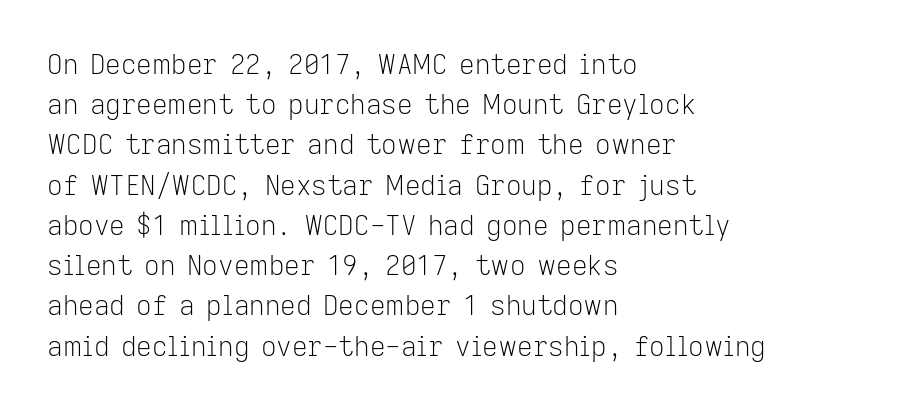
Q: Is the text bold? A: No.
Q: Is the text italic (slanted)? A: No, it is upright.
Q: Is the text underlined? A: No.
Q: How is the paragraph aligned? A: Left-aligned.
Q: Is the spacing between letters normal or unusually wide? A: Normal.
Q: Is the spacing between lines tight, normal or loose? A: Normal.
